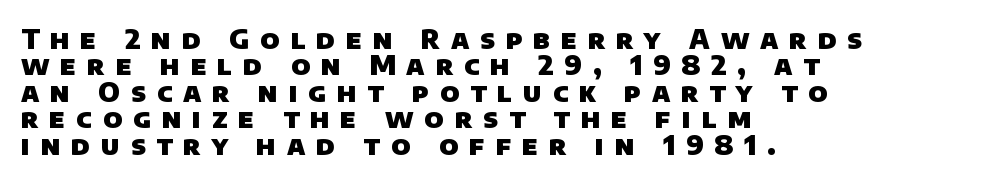
Q: Is the text bold? A: Yes.
Q: Is the text underlined? A: No.
Q: How is the paragraph aligned? A: Left-aligned.
Q: Is the spacing between letters normal or unusually wide? A: Unusually wide.
Q: Is the spacing between lines tight, normal or loose? A: Tight.
